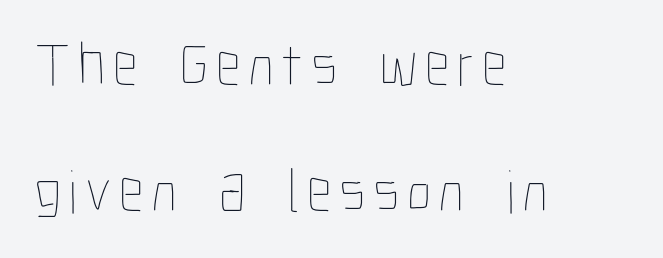
Summary of weight: not heavy and not bold. The strip under each line holds only bare page. A typesetter would call this leading open, well beyond the default. Layout note: lines flush left. Style check: upright. Proportional: the letters do not fall into vertical columns.
